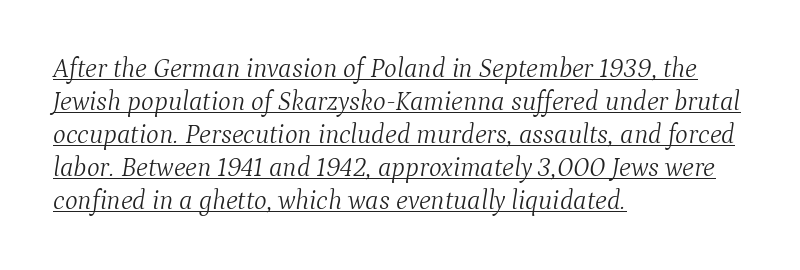
Short and long lines alike share a common starting point at left. Quick note: underline on. Short note: letters normally spaced. The face looks like a standard text weight, possibly lighter. The letters are slanted; this is an italic face.
